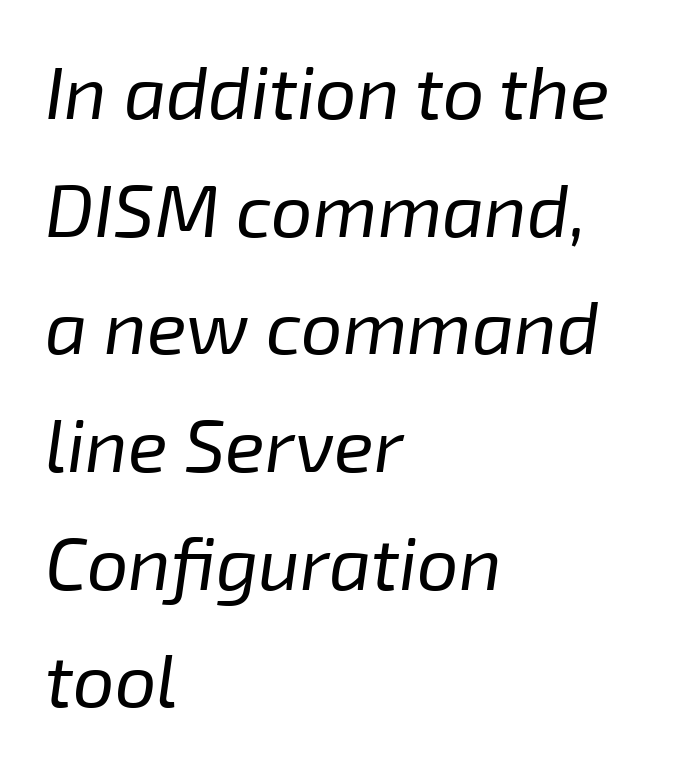
Q: Is the text bold? A: No.
Q: Is the text italic (slanted)? A: Yes, it leans right by about 8 degrees.
Q: Is the text underlined? A: No.
Q: How is the paragraph aligned? A: Left-aligned.
Q: Is the spacing between letters normal or unusually wide? A: Normal.
Q: Is the spacing between lines tight, normal or loose? A: Normal.
Q: Width (condensed, normal, or wide)? A: Normal.
Q: Stroke contrast? A: Low.
Q: x-height? A: Medium.
Q: Monospaced? A: No.
